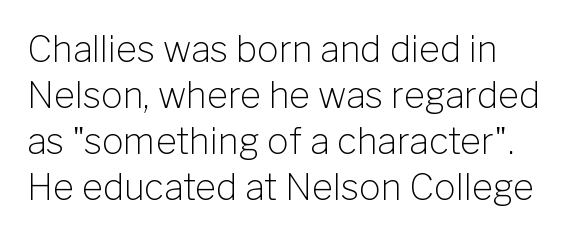
{"serif": "no", "italic": "no", "bold": "no", "weight": "light", "width": "normal", "stroke_contrast": "low", "x_height": "medium", "monospaced": "no", "underline": "no", "align": "left", "line_spacing": "normal", "line_spacing_ratio": 1.28, "letter_spacing": "normal", "letter_spacing_em": 0.0, "glyph_px": 36}
